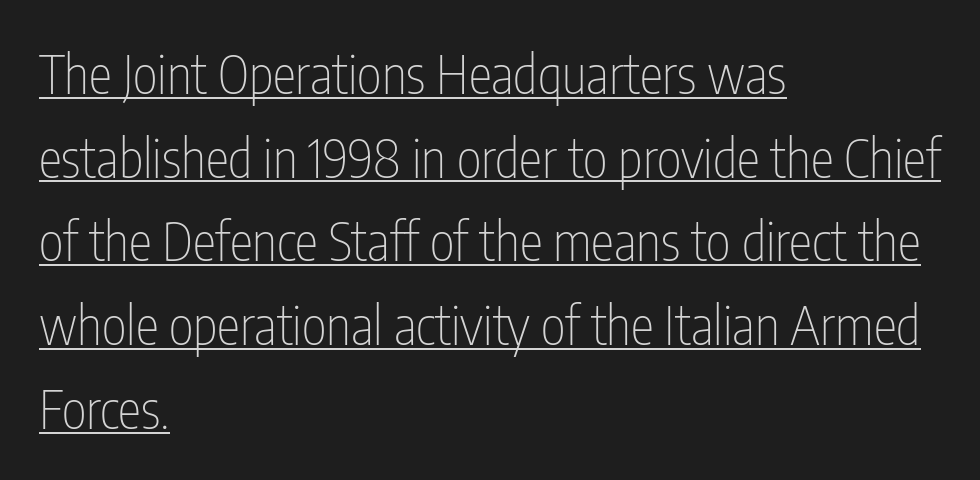
The image shows 53 px thin, condensed sans-serif type, upright; set left-aligned, normal line spacing (1.58x), normal letter spacing, underlined; low stroke contrast and a medium x-height.
